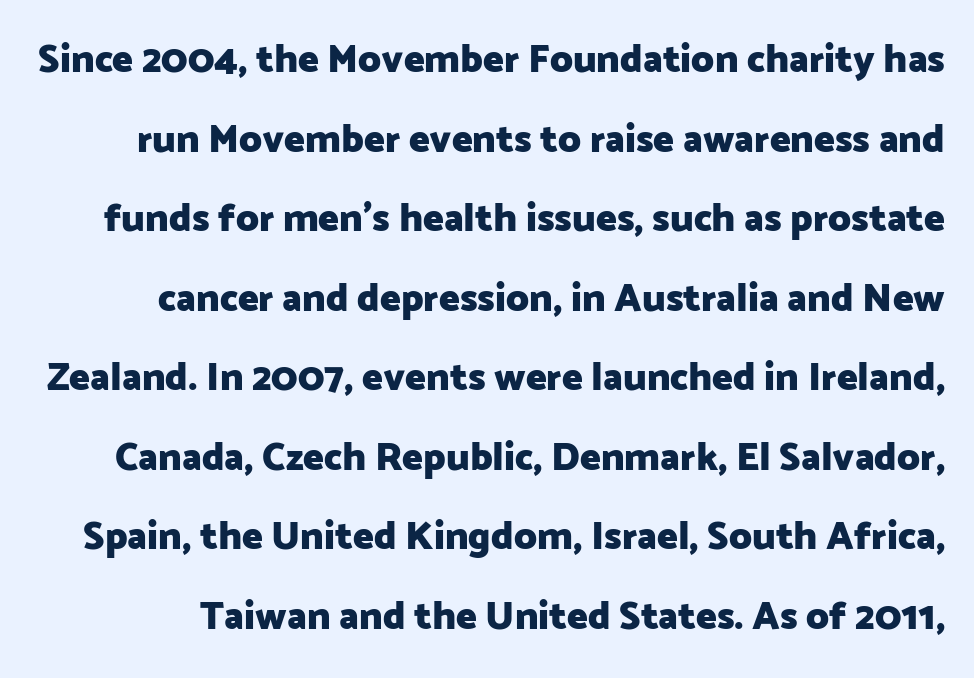
Short note: letters normally spaced. Baseline-to-baseline distance is far greater than the letter height. The letters carry no serifs — their stems end cleanly without finishing strokes. This sample uses an upright cut, with every glyph sitting square on the baseline. You could not count columns in this text — the font is proportionally spaced.
